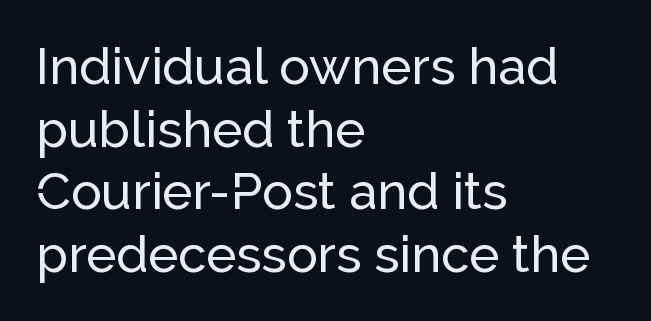
The image shows 51 px sans-serif type, upright; set left-aligned, line spacing 1.23x, normal letter spacing, not underlined; low stroke contrast and a medium x-height.
